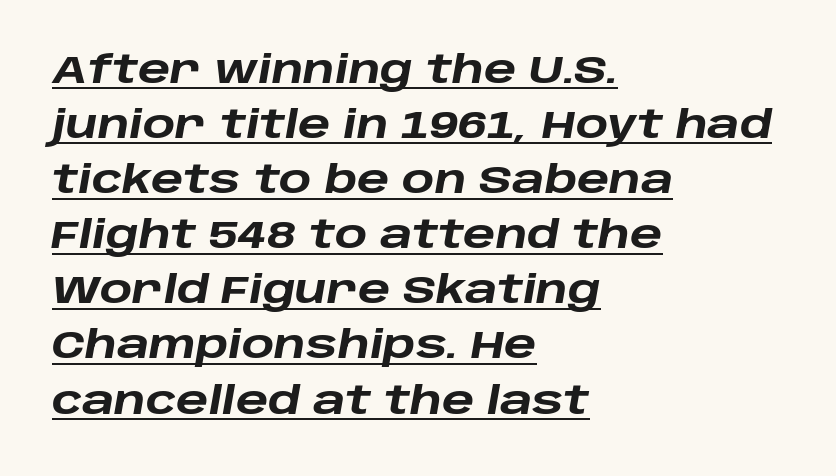
The image shows 38 px heavy, wide type, italic (leaning right); set left-aligned, normal line spacing (1.45x), normal letter spacing, underlined; low stroke contrast and a large x-height.
